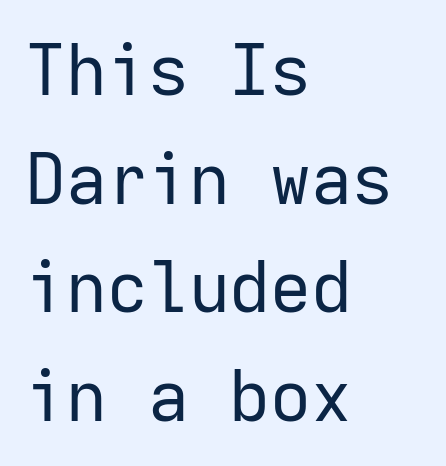
The image shows 71 px regular-weight sans-serif type, upright, monospaced; set left-aligned, normal line spacing (1.53x), normal letter spacing, not underlined; low stroke contrast and a medium x-height.
